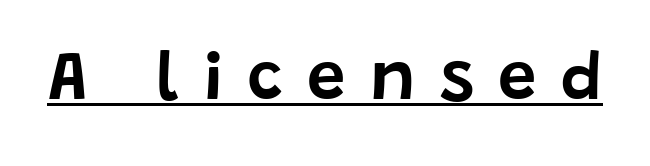
Q: Is the text italic (slanted)? A: No, it is upright.
Q: Is the typeface a serif or a sans-serif typeface? A: Sans-serif.
Q: Is the text underlined? A: Yes.
Q: Is the spacing between letters normal or unusually wide? A: Unusually wide.
Q: Width (condensed, normal, or wide)? A: Normal.
Q: Stroke contrast? A: Low.
Q: x-height? A: Large.
Q: Monospaced? A: No.
